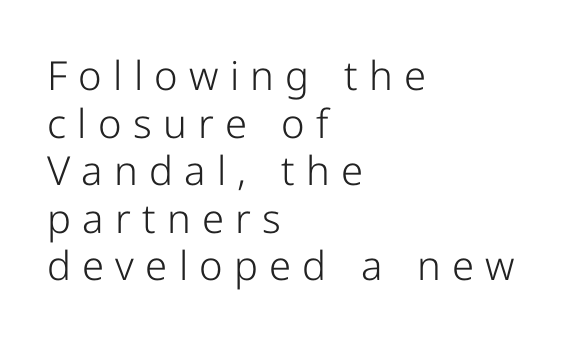
{"serif": "no", "italic": "no", "bold": "no", "weight": "light", "width": "normal", "stroke_contrast": "low", "x_height": "medium", "monospaced": "no", "underline": "no", "align": "left", "line_spacing_ratio": 1.19, "letter_spacing": "wide", "letter_spacing_em": 0.28, "glyph_px": 40}
